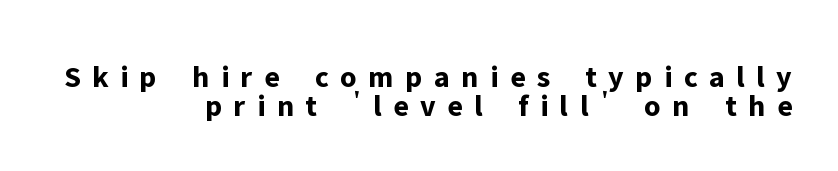
Q: Is the text bold? A: Yes.
Q: Is the text italic (slanted)? A: No, it is upright.
Q: Is the typeface a serif or a sans-serif typeface? A: Sans-serif.
Q: Is the text underlined? A: No.
Q: How is the paragraph aligned? A: Right-aligned.
Q: Is the spacing between letters normal or unusually wide? A: Unusually wide.
Q: Is the spacing between lines tight, normal or loose? A: Tight.
Q: Width (condensed, normal, or wide)? A: Normal.
Q: Stroke contrast? A: Low.
Q: x-height? A: Medium.
Q: Monospaced? A: No.
